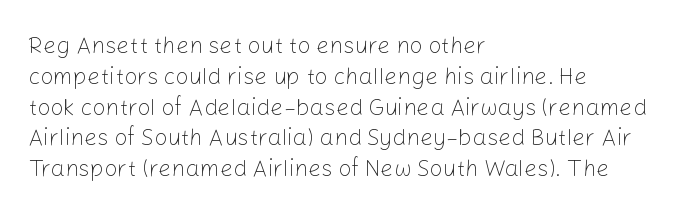
Descenders are the only things crossing below the line. The font sits on the lighter half of the weight spectrum, regular included. Does the copy run flush right? No — it runs flush left. Vertically, the passage feels balanced, rows spaced as you'd expect.
